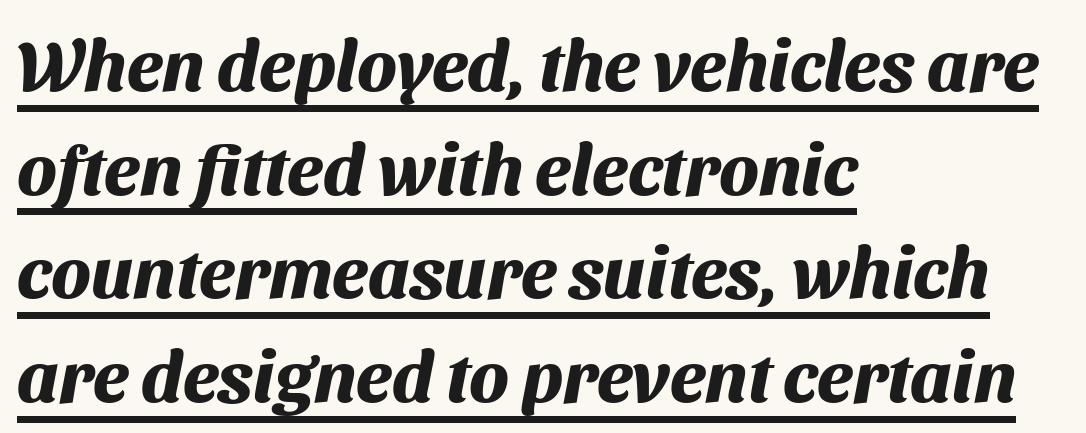
Short and long lines alike share a common starting point at left. Notice how thick the strokes are: this is what a full bold looks like. The lines sit at an ordinary, default distance from one another. You can tell from the bare stems that sans-serif type was used.
